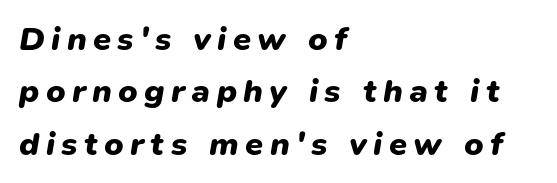
The image shows 33 px heavy type, italic (leaning right); set left-aligned, normal line spacing (1.59x), not underlined; low stroke contrast and a medium x-height.
